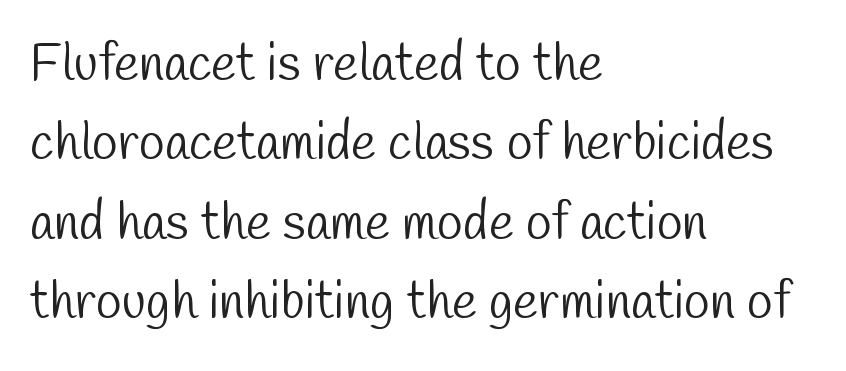
{"serif": "no", "bold": "no", "weight": "light", "width": "condensed", "stroke_contrast": "low", "x_height": "medium", "monospaced": "no", "underline": "no", "align": "left", "line_spacing": "normal", "line_spacing_ratio": 1.5, "letter_spacing": "normal", "letter_spacing_em": 0.0, "glyph_px": 53}
